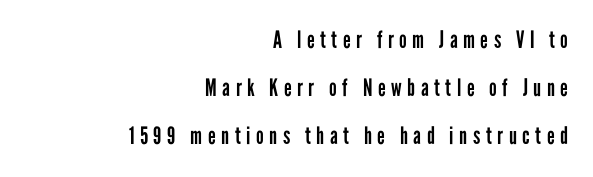
{"italic": "no", "bold": "no", "underline": "no", "align": "right", "line_spacing": "loose", "line_spacing_ratio": 2.01, "letter_spacing": "wide", "letter_spacing_em": 0.23, "glyph_px": 24}
